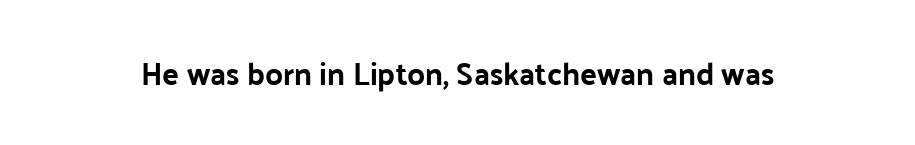
The image shows 31 px sans-serif type, upright; set normal letter spacing, not underlined; low stroke contrast and a medium x-height.
